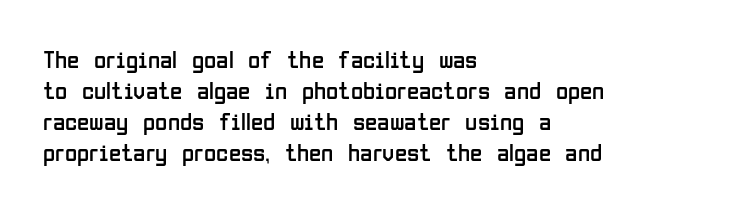
Q: Is the text bold? A: No.
Q: Is the text italic (slanted)? A: No, it is upright.
Q: Is the text underlined? A: No.
Q: How is the paragraph aligned? A: Left-aligned.
Q: Is the spacing between letters normal or unusually wide? A: Normal.
